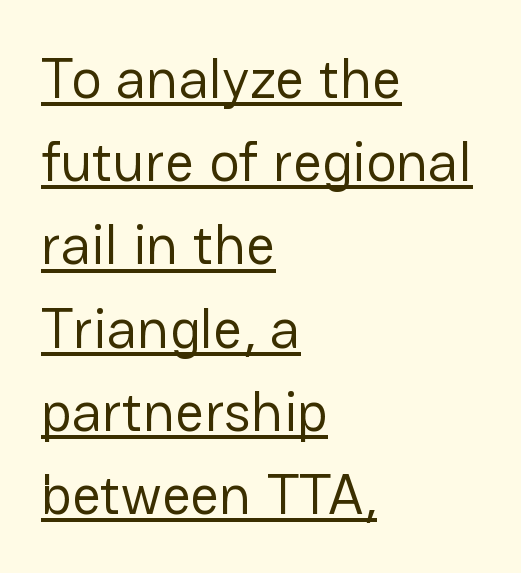
The letterforms sit shoulder to shoulder at normal distance. Character widths vary here, with narrow letters taking less room than wide ones. If you measured baseline to baseline, you'd find a middling distance. The letters look calm and open, with moderate or lighter stems. Notice how the stems are strictly vertical — no italics here.
